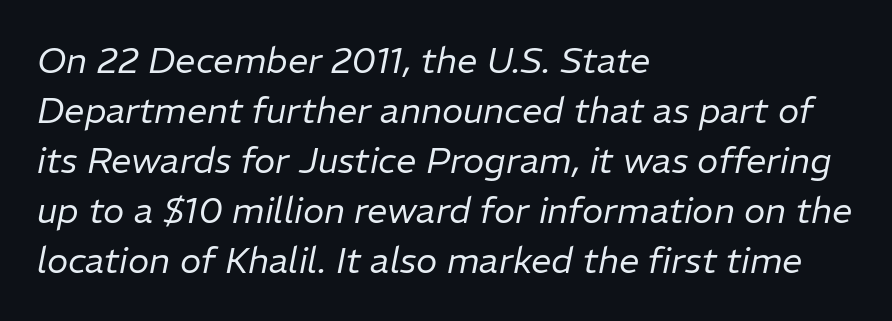
The image shows 36 px regular-weight type, italic (leaning right); set left-aligned, normal line spacing (1.39x), normal letter spacing, not underlined; low stroke contrast and a medium x-height.
